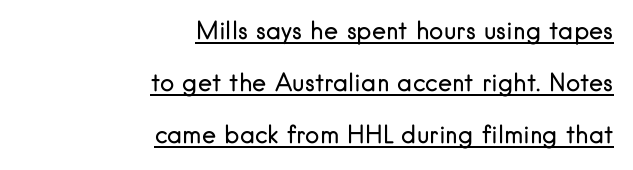
These characters rest on top of a visible drawn line. This rendering leaves character spacing at its baseline value. Is this a heavy cut? Hardly; it is regular or lighter. In CSS terms this would be text-align: right. Does the leading feel generous? Absolutely, it's lavish.
